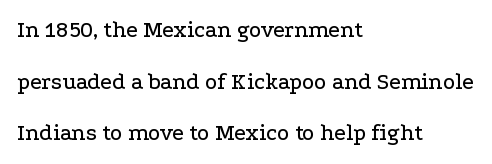
The image shows 23 px text type, upright; set left-aligned, loose line spacing (2.25x), normal letter spacing, not underlined.
